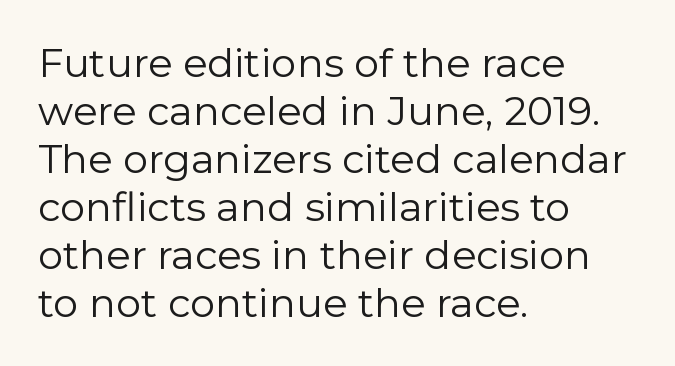
{"serif": "no", "italic": "no", "bold": "no", "weight": "regular", "width": "normal", "stroke_contrast": "low", "x_height": "medium", "monospaced": "no", "underline": "no", "align": "left", "line_spacing_ratio": 1.2, "letter_spacing": "normal", "letter_spacing_em": 0.0, "glyph_px": 40}
